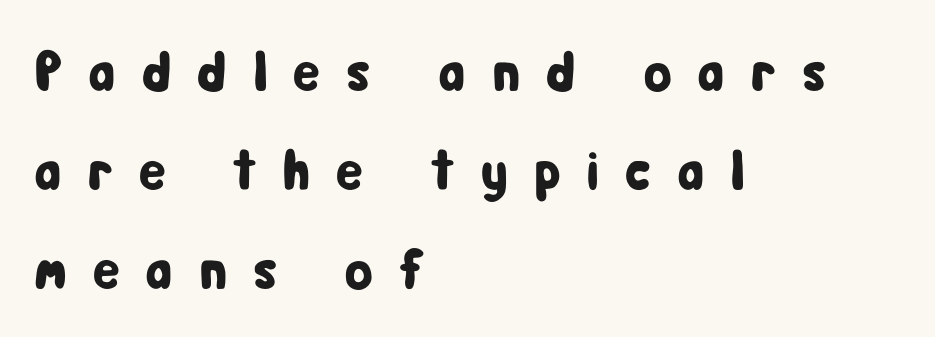
Words float on clear page, feet unadorned. Does the lettering tilt? It doesn't — this is upright. These lines are rendered in a variable-pitch font. The rendering inserts visible extra space after every character.
